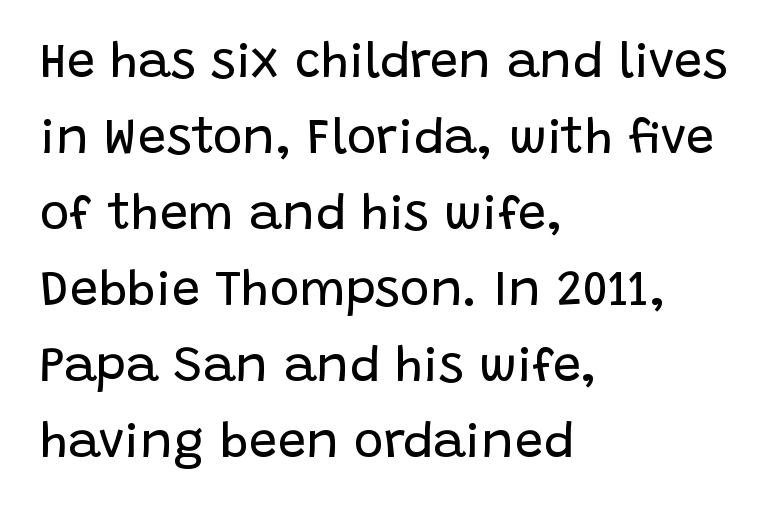
Q: Is the text bold? A: No.
Q: Is the text italic (slanted)? A: No, it is upright.
Q: Is the typeface a serif or a sans-serif typeface? A: Sans-serif.
Q: Is the text underlined? A: No.
Q: How is the paragraph aligned? A: Left-aligned.
Q: Is the spacing between letters normal or unusually wide? A: Normal.
Q: Is the spacing between lines tight, normal or loose? A: Normal.
Q: Width (condensed, normal, or wide)? A: Normal.
Q: Stroke contrast? A: Low.
Q: x-height? A: Large.
Q: Monospaced? A: No.
